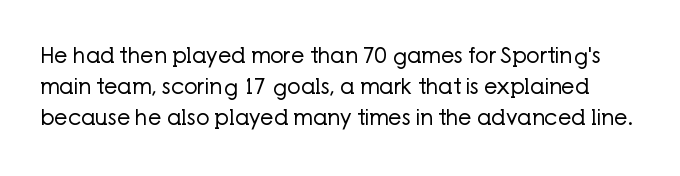
The image shows 21 px text type, upright; set normal line spacing (1.48x), normal letter spacing, not underlined.
